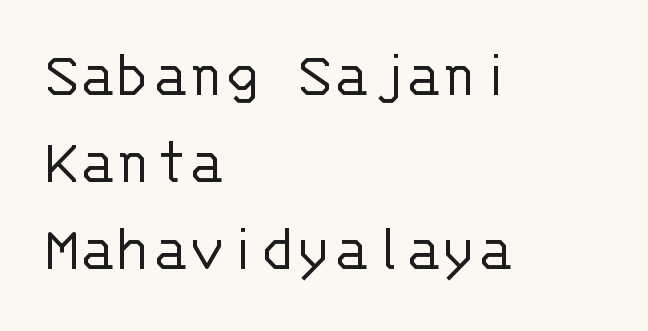
Underlining? Definitely not there. Here the designer chose a console-style face with uniform glyph widths. In terms of leading, this rendering sits right in the middle. Unbolded letterforms with no extra heft. Ordinary non-slanted type is in use. Note: no serifs on the glyphs.
